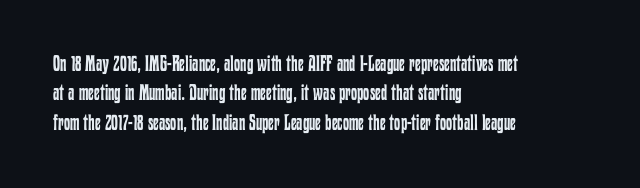
Q: Is the text bold? A: No.
Q: Is the text italic (slanted)? A: No, it is upright.
Q: Is the text underlined? A: No.
Q: How is the paragraph aligned? A: Left-aligned.
Q: Is the spacing between letters normal or unusually wide? A: Normal.
Q: Is the spacing between lines tight, normal or loose? A: Normal.
